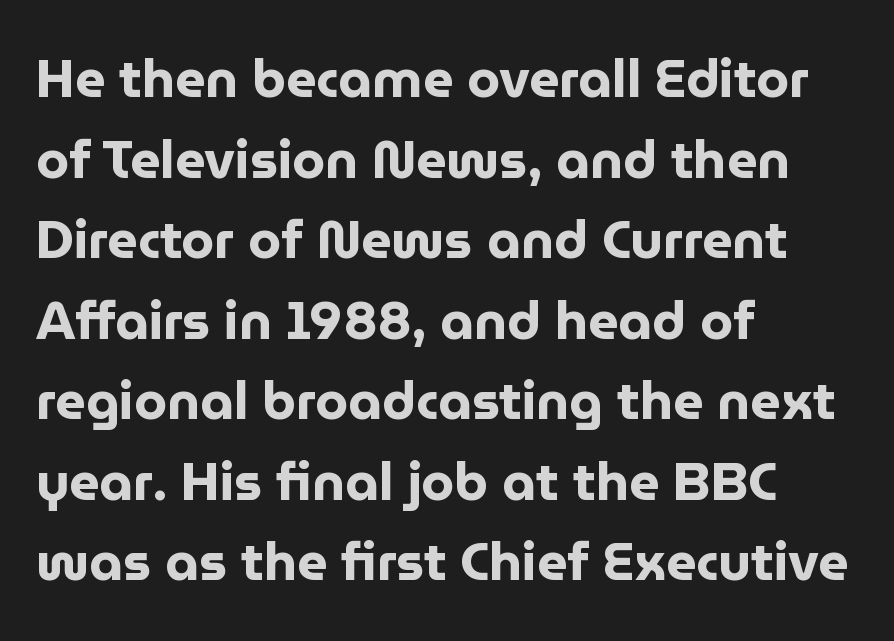
Q: Is the text bold? A: Yes.
Q: Is the text italic (slanted)? A: No, it is upright.
Q: Is the typeface a serif or a sans-serif typeface? A: Sans-serif.
Q: Is the text underlined? A: No.
Q: How is the paragraph aligned? A: Left-aligned.
Q: Is the spacing between letters normal or unusually wide? A: Normal.
Q: Is the spacing between lines tight, normal or loose? A: Normal.
Q: Width (condensed, normal, or wide)? A: Normal.
Q: Stroke contrast? A: Low.
Q: x-height? A: Medium.
Q: Monospaced? A: No.
